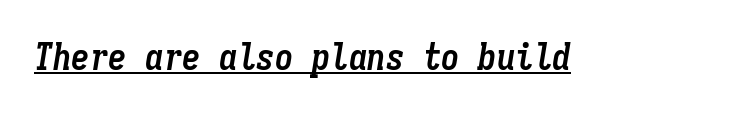
{"italic": "yes", "lean": "right", "slant_degrees": 9, "bold": "yes", "weight": "semibold", "width": "condensed", "stroke_contrast": "low", "x_height": "medium", "monospaced": "yes", "underline": "yes", "letter_spacing": "normal", "letter_spacing_em": 0.0, "glyph_px": 37}
